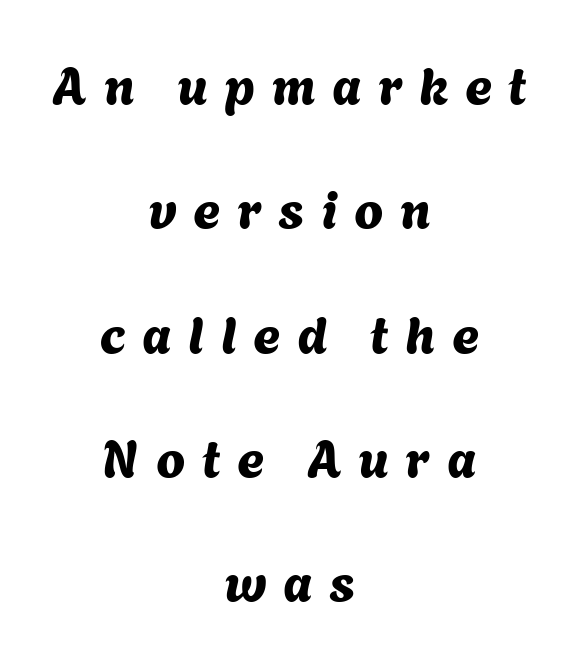
Spacing verdict: proportional, widths tailored to each character. The rag falls on both sides of this text block equally. Each letter's strokes conclude bluntly, with no projecting serifs. The designer dialed line spacing up above the default. Check the space under the baseline: it is left empty. Students, note that the glyphs here are deliberately spaced far apart.
